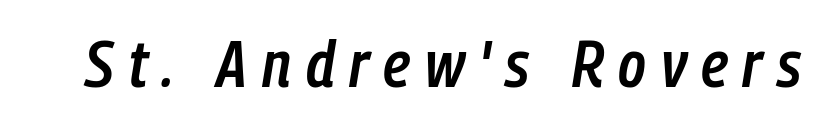
{"italic": "yes", "lean": "right", "slant_degrees": 9, "bold": "semi", "weight": "semibold", "width": "condensed", "stroke_contrast": "low", "x_height": "medium", "monospaced": "no", "underline": "no", "letter_spacing": "wide", "letter_spacing_em": 0.22, "glyph_px": 66}
